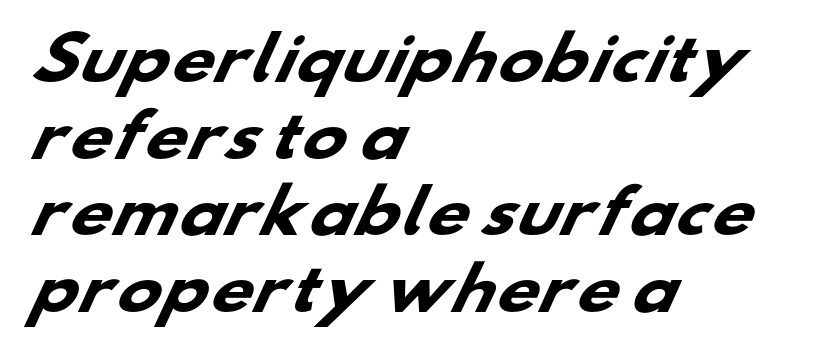
{"serif": "no", "bold": "yes", "weight": "heavy", "width": "wide", "stroke_contrast": "low", "x_height": "small", "monospaced": "no", "underline": "no", "align": "left", "line_spacing": "normal", "line_spacing_ratio": 1.3, "letter_spacing": "normal", "letter_spacing_em": 0.0, "glyph_px": 59}
